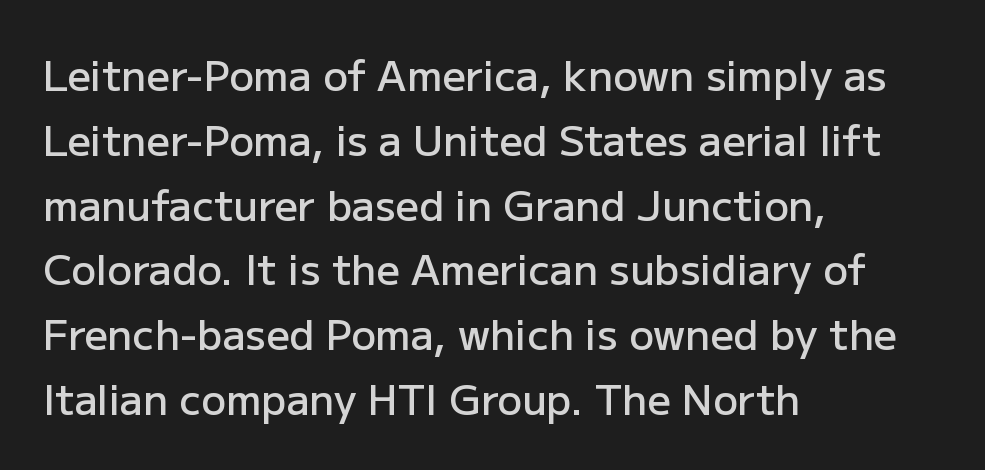
Q: Is the text bold? A: Semi-bold.
Q: Is the text italic (slanted)? A: No, it is upright.
Q: Is the typeface a serif or a sans-serif typeface? A: Sans-serif.
Q: Is the text underlined? A: No.
Q: How is the paragraph aligned? A: Left-aligned.
Q: Is the spacing between letters normal or unusually wide? A: Normal.
Q: Is the spacing between lines tight, normal or loose? A: Normal.
Q: Width (condensed, normal, or wide)? A: Normal.
Q: Stroke contrast? A: Low.
Q: x-height? A: Medium.
Q: Monospaced? A: No.
